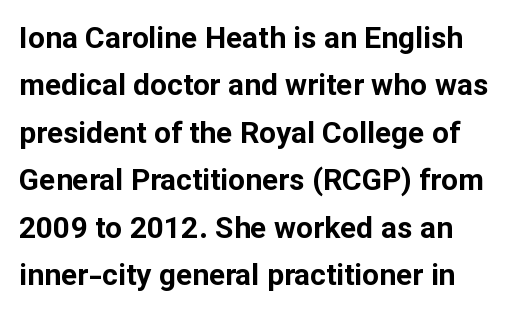
Style check: upright. Thick stems and heavy bowls — unmistakably bold. In terms of letterspacing, this is plain default setting. Check the space under the baseline: it is left empty. Serifs: no, the terminals of the letterforms are clean. Each new line begins a customary step beneath the previous one.
